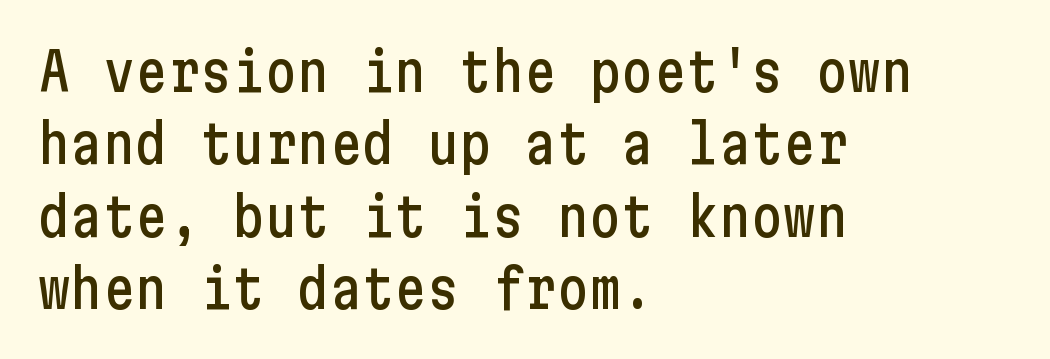
Q: Is the text italic (slanted)? A: No, it is upright.
Q: Is the typeface a serif or a sans-serif typeface? A: Sans-serif.
Q: Is the text underlined? A: No.
Q: How is the paragraph aligned? A: Left-aligned.
Q: Is the spacing between letters normal or unusually wide? A: Normal.
Q: Is the spacing between lines tight, normal or loose? A: Normal.
Q: Width (condensed, normal, or wide)? A: Condensed.
Q: Stroke contrast? A: Low.
Q: x-height? A: Medium.
